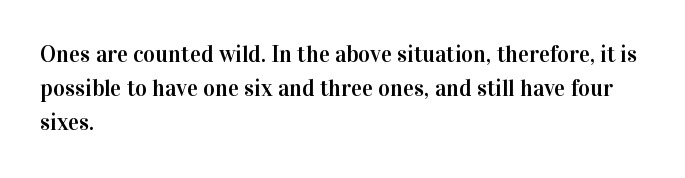
{"italic": "no", "underline": "no", "align": "left", "line_spacing": "normal", "line_spacing_ratio": 1.48, "letter_spacing": "normal", "letter_spacing_em": 0.0, "glyph_px": 23}
